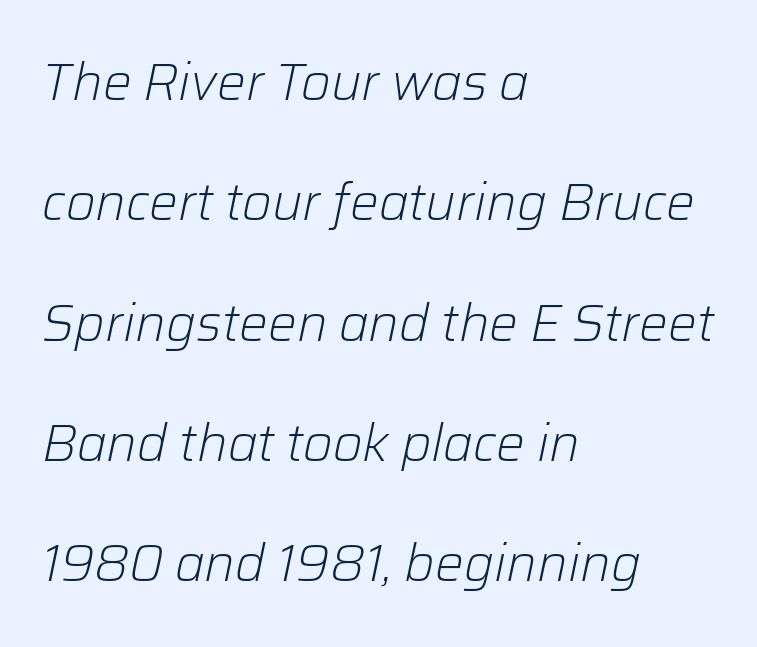
Character widths vary here, with narrow letters taking less room than wide ones. This sample uses an oblique cut, with every glyph tilted off the vertical. Standard letterfit; no display-style spreading of the glyphs. Rule under the text: the space is simply empty. Line beginnings align vertically; line endings do not.
